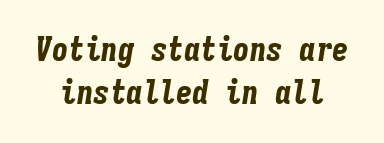
Notice how thick the strokes are: this is what a full bold looks like. Underline: absent. Does the lettering tilt? It does — this is italic. Do the characters align in a grid? Yes, the font is monospaced. Interline gaps are of average width in this sample. The horizontal fit of the characters is conventional and even.
